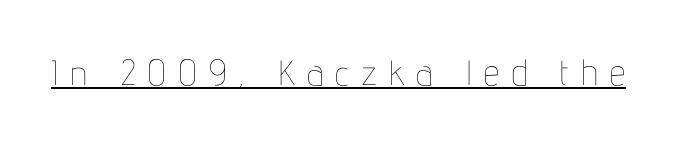
{"italic": "no", "bold": "no", "weight": "thin", "width": "condensed", "stroke_contrast": "low", "x_height": "medium", "monospaced": "no", "underline": "yes", "letter_spacing": "wide", "letter_spacing_em": 0.34, "glyph_px": 35}
